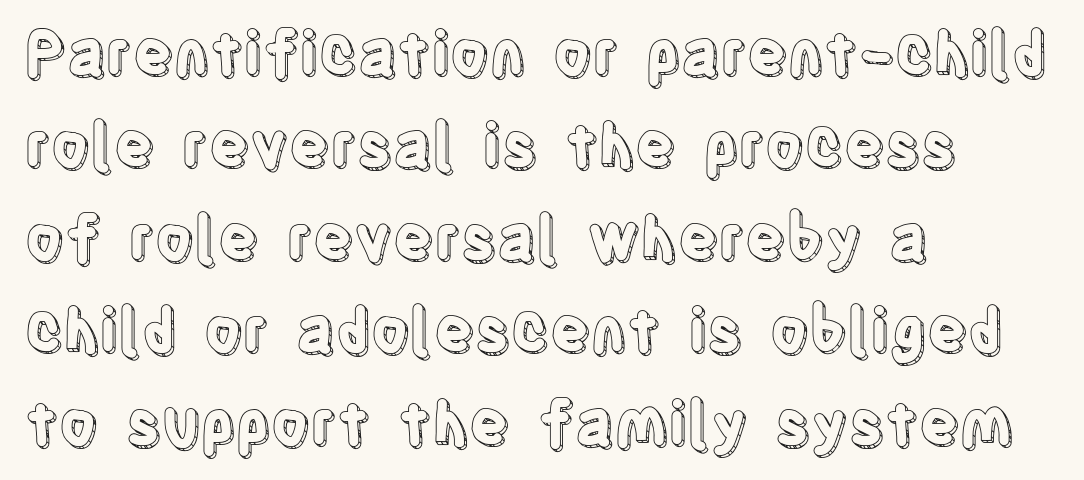
{"italic": "no", "width": "condensed", "x_height": "large", "monospaced": "no", "underline": "no", "align": "left", "line_spacing": "normal", "line_spacing_ratio": 1.54, "letter_spacing": "normal", "letter_spacing_em": 0.0, "glyph_px": 60}
